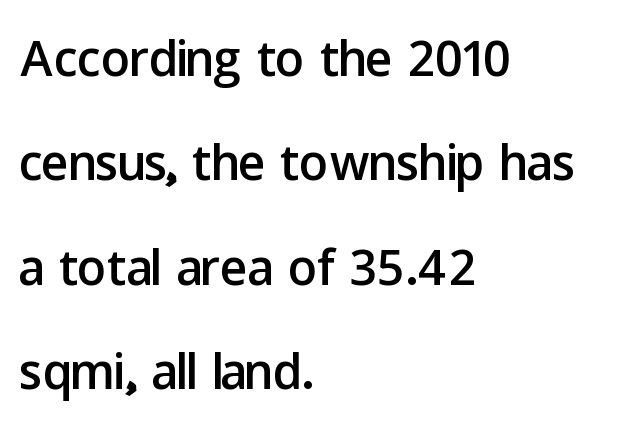
Q: Is the text italic (slanted)? A: No, it is upright.
Q: Is the typeface a serif or a sans-serif typeface? A: Sans-serif.
Q: Is the text underlined? A: No.
Q: How is the paragraph aligned? A: Left-aligned.
Q: Is the spacing between letters normal or unusually wide? A: Normal.
Q: Is the spacing between lines tight, normal or loose? A: Normal.
Q: Width (condensed, normal, or wide)? A: Normal.
Q: Stroke contrast? A: Low.
Q: x-height? A: Medium.
Q: Monospaced? A: No.
